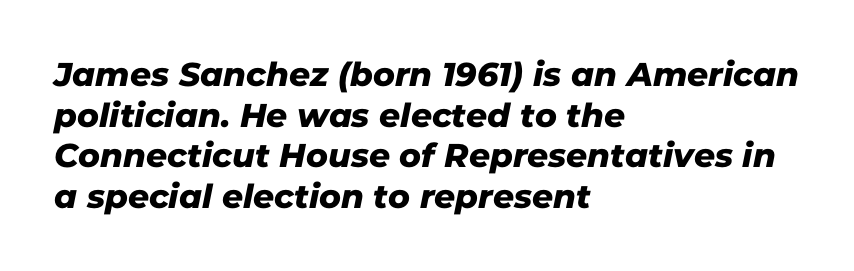
Q: Is the typeface a serif or a sans-serif typeface? A: Sans-serif.
Q: Is the text underlined? A: No.
Q: How is the paragraph aligned? A: Left-aligned.
Q: Is the spacing between letters normal or unusually wide? A: Normal.
Q: Width (condensed, normal, or wide)? A: Normal.
Q: Stroke contrast? A: Low.
Q: x-height? A: Medium.
Q: Monospaced? A: No.
